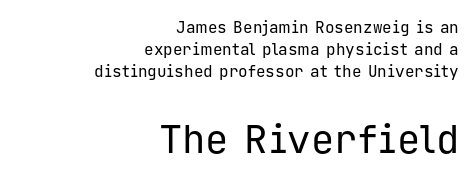
Q: Is the text bold? A: No.
Q: Is the text italic (slanted)? A: No, it is upright.
Q: Is the typeface a serif or a sans-serif typeface? A: Sans-serif.
Q: Is the text underlined? A: No.
Q: How is the paragraph aligned? A: Right-aligned.
Q: Is the spacing between letters normal or unusually wide? A: Normal.
Q: Is the spacing between lines tight, normal or loose? A: Normal.
Q: Which block of text is set in a larger size, the first (top) or the second (bottom)? A: The second (bottom) one.
Q: Width (condensed, normal, or wide)? A: Normal.
Q: Stroke contrast? A: Low.
Q: x-height? A: Medium.
Q: Monospaced? A: Yes.
